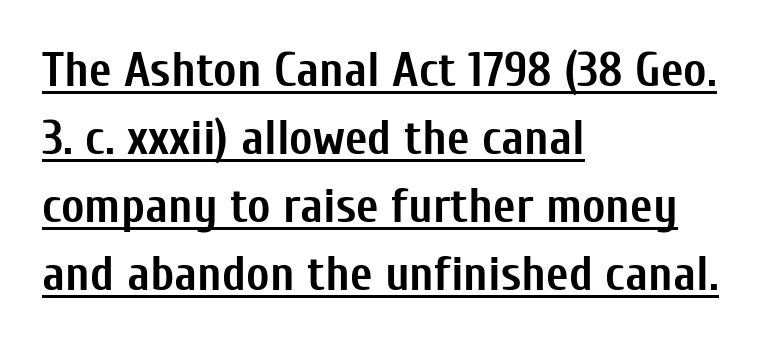
The image shows 49 px semibold, condensed sans-serif type, upright; set left-aligned, normal line spacing (1.39x), normal letter spacing, underlined; low stroke contrast and a medium x-height.
